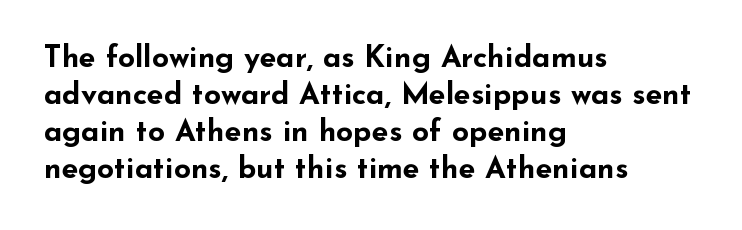
{"serif": "no", "italic": "no", "bold": "yes", "weight": "bold", "width": "wide", "stroke_contrast": "low", "x_height": "small", "monospaced": "no", "underline": "no", "align": "left", "line_spacing_ratio": 1.23, "letter_spacing": "normal", "letter_spacing_em": 0.0, "glyph_px": 30}
